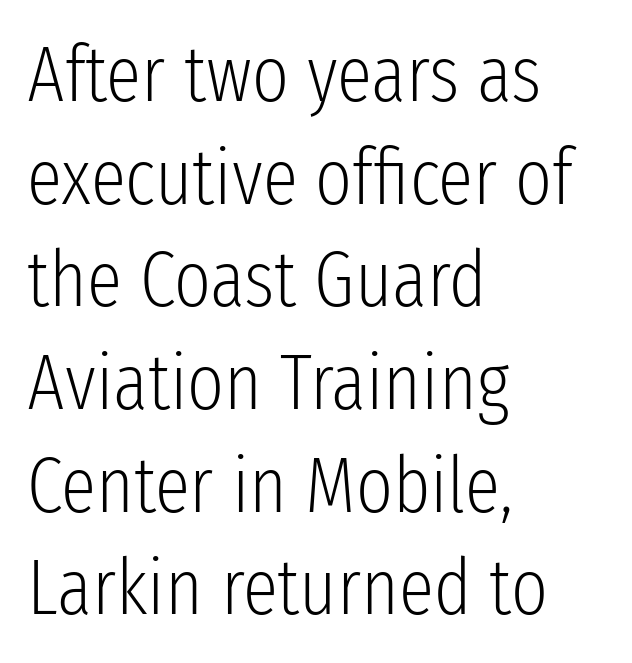
{"serif": "no", "italic": "no", "bold": "no", "weight": "light", "width": "condensed", "stroke_contrast": "low", "x_height": "medium", "monospaced": "no", "underline": "no", "align": "left", "line_spacing": "normal", "line_spacing_ratio": 1.3, "letter_spacing": "normal", "letter_spacing_em": 0.0, "glyph_px": 79}
